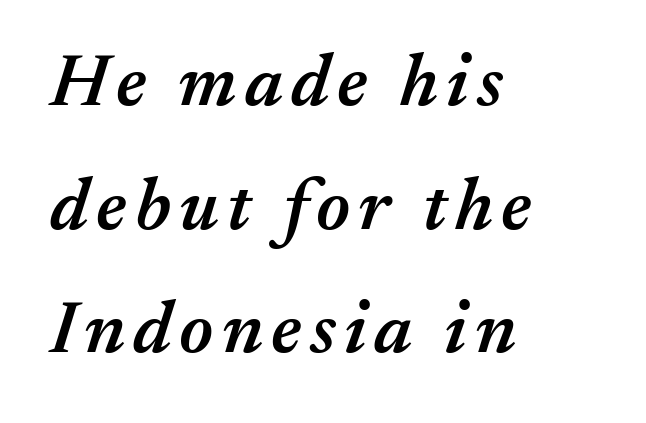
Q: Is the text bold? A: Semi-bold.
Q: Is the text italic (slanted)? A: Yes, it leans right by about 17 degrees.
Q: Is the text underlined? A: No.
Q: How is the paragraph aligned? A: Left-aligned.
Q: Is the spacing between lines tight, normal or loose? A: Normal.
Q: Width (condensed, normal, or wide)? A: Normal.
Q: Stroke contrast? A: Medium.
Q: x-height? A: Medium.
Q: Monospaced? A: No.
